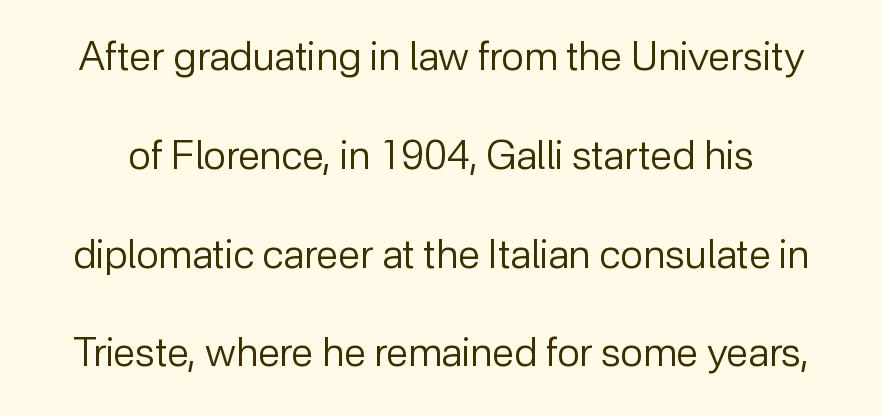
Q: Is the text bold? A: No.
Q: Is the text italic (slanted)? A: No, it is upright.
Q: Is the typeface a serif or a sans-serif typeface? A: Sans-serif.
Q: Is the text underlined? A: No.
Q: Is the spacing between letters normal or unusually wide? A: Normal.
Q: Is the spacing between lines tight, normal or loose? A: Loose.
Q: Width (condensed, normal, or wide)? A: Normal.
Q: Stroke contrast? A: Low.
Q: x-height? A: Medium.
Q: Monospaced? A: No.
